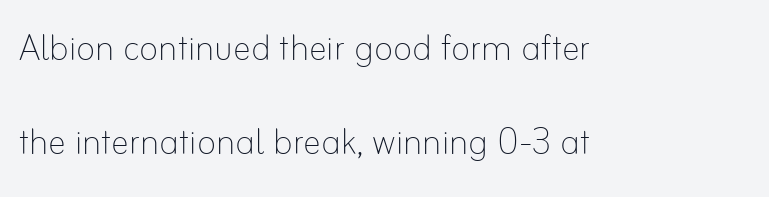
The image shows 45 px thin type, upright; set left-aligned, loose line spacing (2.09x), normal letter spacing, not underlined; low stroke contrast and a small x-height.
